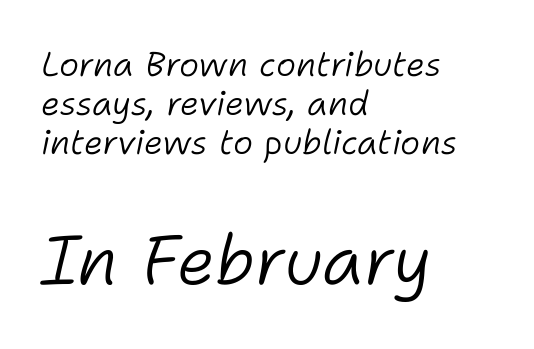
{"italic": "yes", "lean": "right", "slant_degrees": 11, "bold": "no", "weight": "light", "width": "normal", "stroke_contrast": "low", "x_height": "medium", "monospaced": "no", "underline": "no", "align": "left", "line_spacing": "tight", "line_spacing_ratio": 1.15, "letter_spacing": "normal", "letter_spacing_em": 0.0, "larger_block": "second", "size_ratio": 2.03, "glyph_px": 69}
